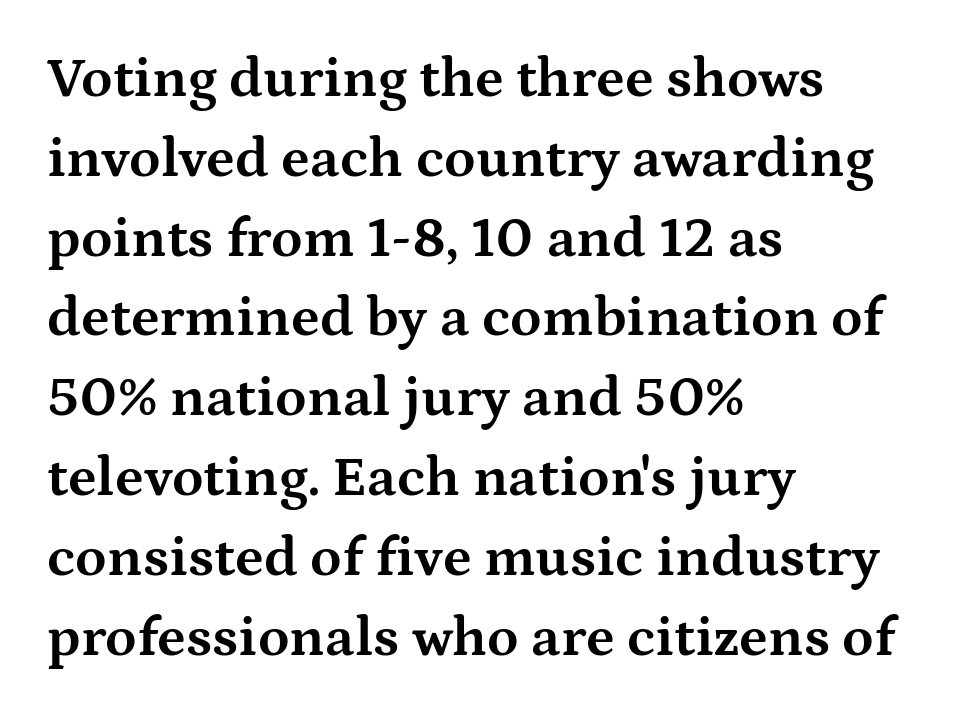
Q: Is the text bold? A: Yes.
Q: Is the text italic (slanted)? A: No, it is upright.
Q: Is the typeface a serif or a sans-serif typeface? A: Serif.
Q: Is the text underlined? A: No.
Q: How is the paragraph aligned? A: Left-aligned.
Q: Is the spacing between letters normal or unusually wide? A: Normal.
Q: Is the spacing between lines tight, normal or loose? A: Normal.
Q: Width (condensed, normal, or wide)? A: Wide.
Q: Stroke contrast? A: Medium.
Q: x-height? A: Medium.
Q: Monospaced? A: No.
